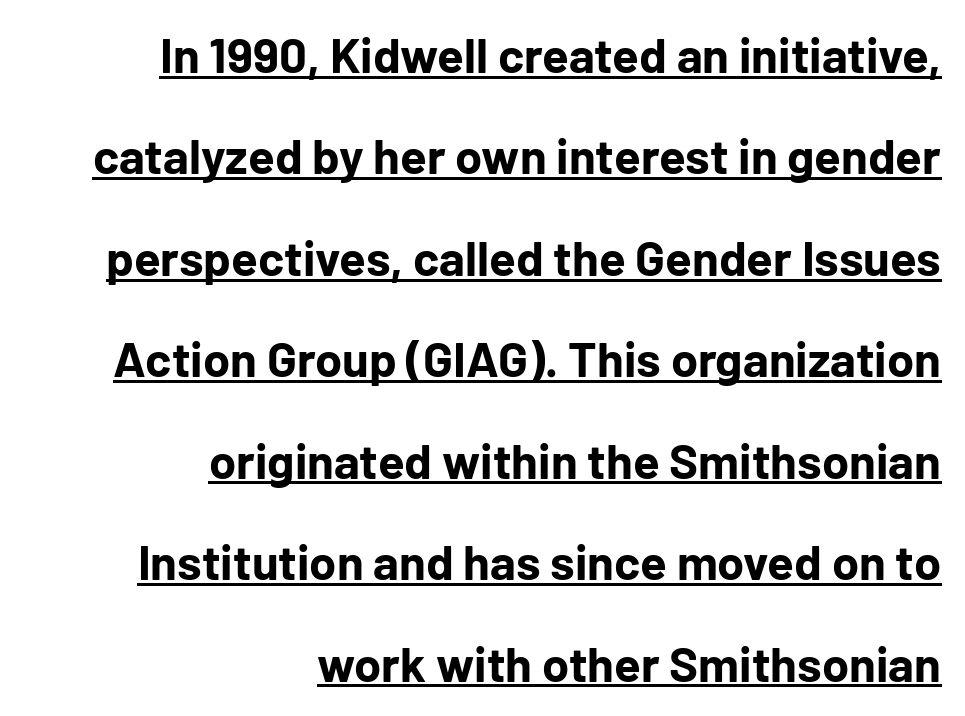
The image shows 49 px bold sans-serif type, upright; set right-aligned, loose line spacing (2.07x), normal letter spacing, underlined; low stroke contrast and a medium x-height.
